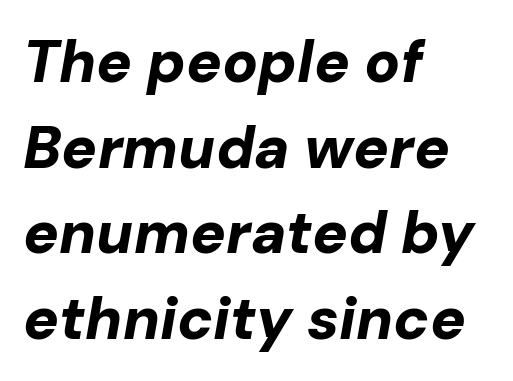
{"italic": "yes", "lean": "right", "slant_degrees": 10, "bold": "yes", "weight": "bold", "width": "normal", "stroke_contrast": "low", "x_height": "medium", "monospaced": "no", "underline": "no", "align": "left", "line_spacing": "normal", "line_spacing_ratio": 1.45, "letter_spacing": "normal", "letter_spacing_em": 0.0, "glyph_px": 59}
